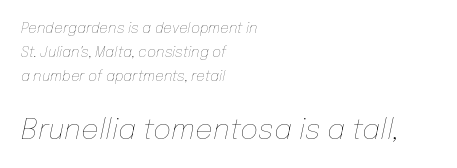
Q: Is the text bold? A: No.
Q: Is the text italic (slanted)? A: Yes, it leans right by about 12 degrees.
Q: Is the text underlined? A: No.
Q: How is the paragraph aligned? A: Left-aligned.
Q: Is the spacing between letters normal or unusually wide? A: Normal.
Q: Which block of text is set in a larger size, the first (top) or the second (bottom)? A: The second (bottom) one.
Q: Width (condensed, normal, or wide)? A: Normal.
Q: Stroke contrast? A: Low.
Q: x-height? A: Medium.
Q: Monospaced? A: No.
